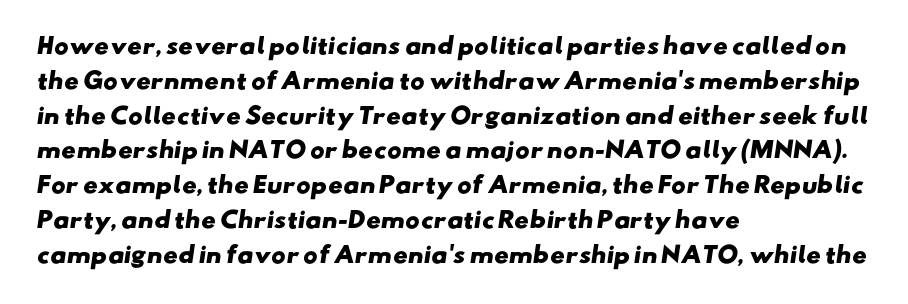
This rendering features lettering with no underline. The passage shown is emphatically bold. Compared with typical body copy, the letter spacing here is the same. Is the block centered? No — it sits flush against the left margin. This block has exactly the height ordinary leading produces.
